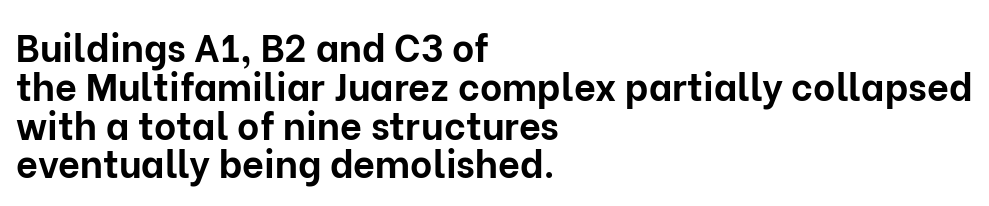
{"serif": "no", "italic": "no", "bold": "yes", "weight": "bold", "width": "normal", "stroke_contrast": "low", "x_height": "medium", "monospaced": "no", "underline": "no", "align": "left", "line_spacing": "tight", "line_spacing_ratio": 1.02, "letter_spacing": "normal", "letter_spacing_em": 0.0, "glyph_px": 38}
